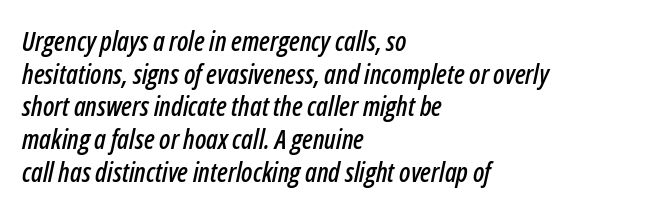
Which margin do the lines hug? The left one — the right edge is uneven. You could call the tracking neutral — neither tight nor loose. The strip under each line holds only bare page. In terms of posture, this sample is oblique.
